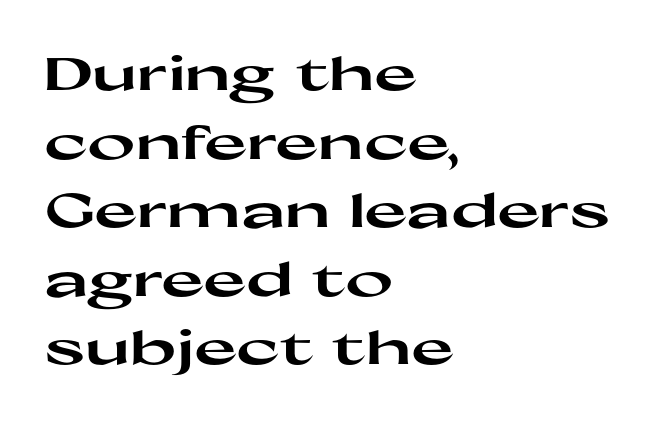
{"serif": "no", "italic": "no", "bold": "yes", "weight": "heavy", "width": "wide", "stroke_contrast": "high", "x_height": "medium", "monospaced": "no", "underline": "no", "align": "left", "line_spacing": "normal", "line_spacing_ratio": 1.49, "letter_spacing": "normal", "letter_spacing_em": 0.0, "glyph_px": 46}
